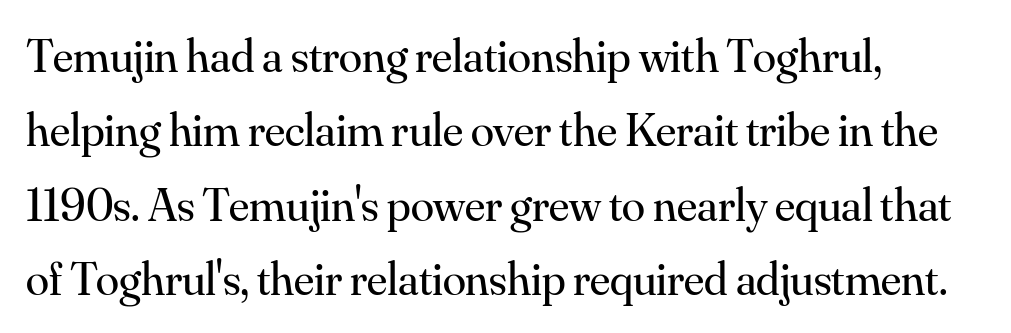
{"serif": "yes", "italic": "no", "bold": "no", "weight": "regular", "width": "normal", "stroke_contrast": "medium", "x_height": "small", "monospaced": "no", "underline": "no", "align": "left", "line_spacing": "normal", "line_spacing_ratio": 1.58, "letter_spacing": "normal", "letter_spacing_em": 0.0, "glyph_px": 47}
